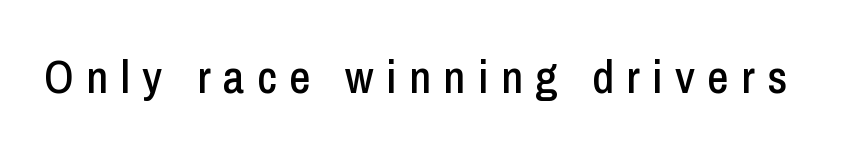
{"serif": "no", "italic": "no", "width": "condensed", "stroke_contrast": "low", "x_height": "medium", "monospaced": "no", "underline": "no", "letter_spacing": "wide", "letter_spacing_em": 0.26, "glyph_px": 47}
